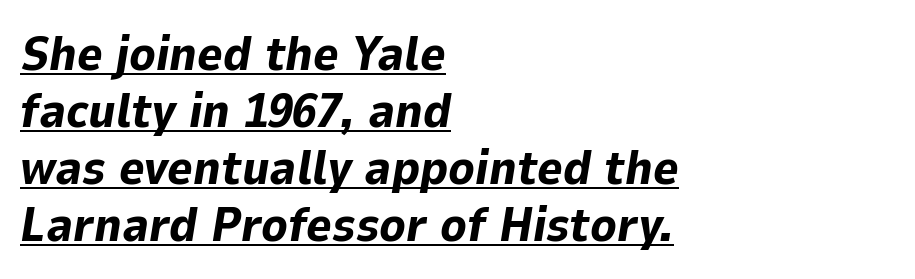
The image shows 49 px bold type, italic (leaning right); set left-aligned, line spacing 1.16x, normal letter spacing, underlined; low stroke contrast and a medium x-height.
